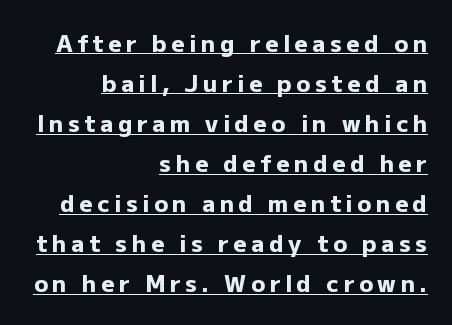
Q: Is the text bold? A: Yes.
Q: Is the text italic (slanted)? A: No, it is upright.
Q: Is the text underlined? A: Yes.
Q: How is the paragraph aligned? A: Right-aligned.
Q: Is the spacing between letters normal or unusually wide? A: Unusually wide.
